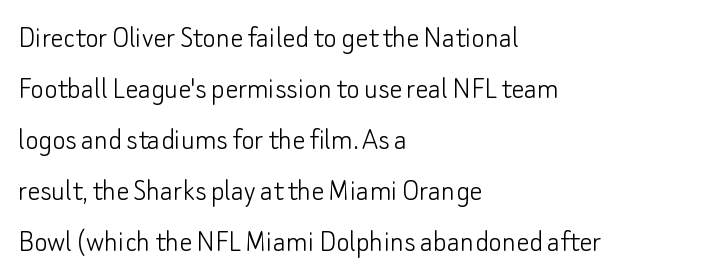
{"serif": "no", "italic": "no", "bold": "no", "weight": "light", "width": "normal", "stroke_contrast": "low", "x_height": "small", "monospaced": "no", "underline": "no", "align": "left", "line_spacing": "normal", "line_spacing_ratio": 1.59, "letter_spacing": "normal", "letter_spacing_em": 0.0, "glyph_px": 32}
